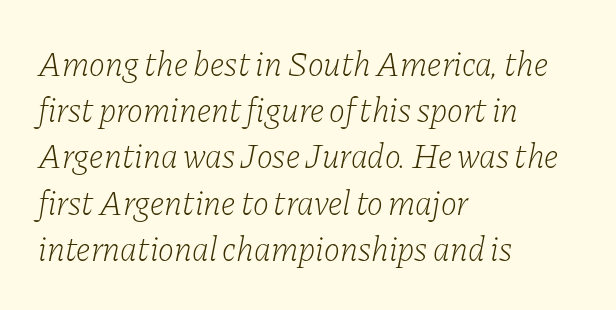
Check where the strokes stop: tiny serifs finish them off. Note the varied advance widths — an 'i' is clearly narrower than an 'm'. The passage shown stacks its lines at a standard gap. The line texture is even and compact thanks to regular tracking. Has an underline been added? It has not.
